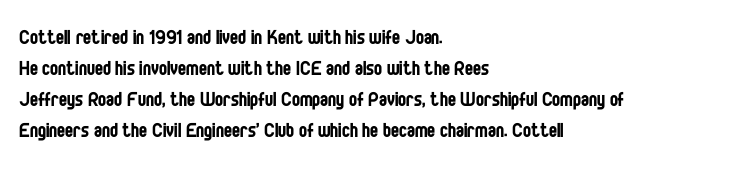
The image shows 24 px text type, upright; set left-aligned, normal line spacing (1.29x), normal letter spacing, not underlined.
